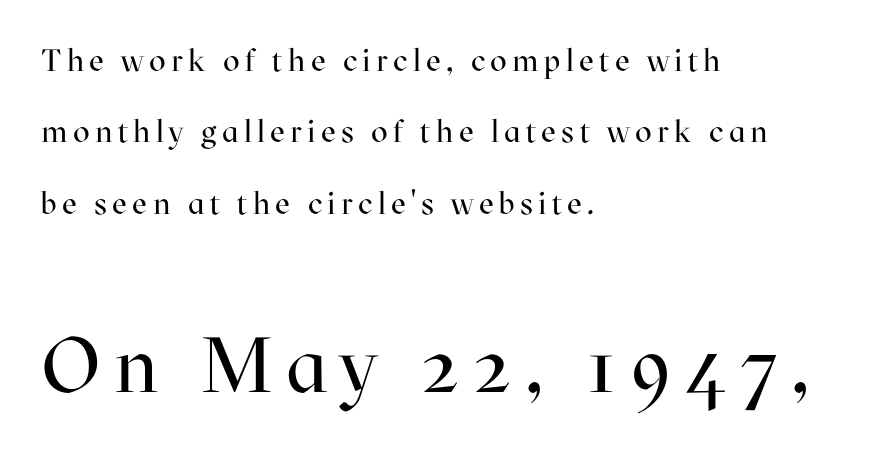
Airy leading. The lettering holds an erect, upright posture throughout. Small over large — that's the arrangement of the two blocks here. No letter is thick-stroked: the sample isn't bold. Is this a fixed-width face? No — the glyphs have proportional, varying widths. Check under the words: just untouched page.
